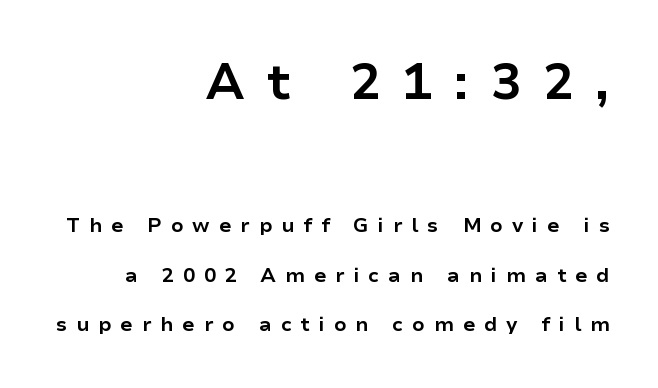
Weight check: bold — yes, fully. Think of a printed novel: that variable character pitch is what you see here. The paragraph shown leans on its right margin. Whoever set this chose breathing room over compactness in the vertical rhythm. Font category for this specimen: sans-serif. The horizontal fit of the characters is loose and conspicuously gappy.
